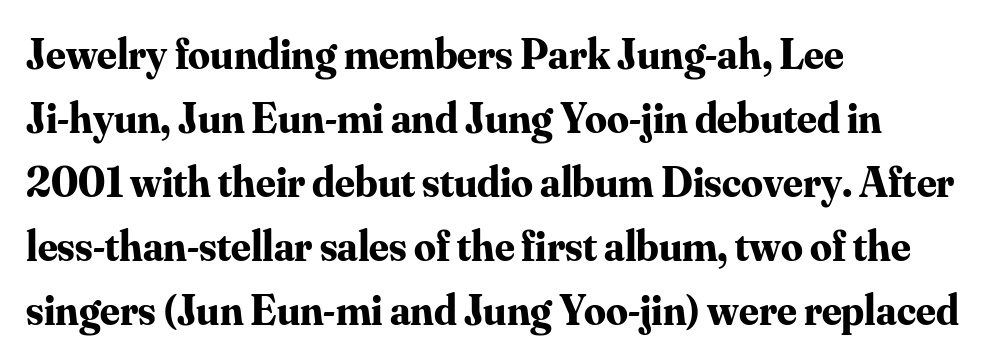
Q: Is the text bold? A: Yes.
Q: Is the text italic (slanted)? A: No, it is upright.
Q: Is the typeface a serif or a sans-serif typeface? A: Serif.
Q: Is the text underlined? A: No.
Q: How is the paragraph aligned? A: Left-aligned.
Q: Is the spacing between letters normal or unusually wide? A: Normal.
Q: Is the spacing between lines tight, normal or loose? A: Normal.
Q: Width (condensed, normal, or wide)? A: Normal.
Q: Stroke contrast? A: Medium.
Q: x-height? A: Small.
Q: Monospaced? A: No.
